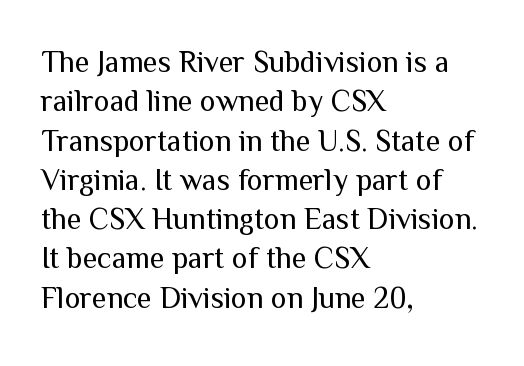
Q: Is the text bold? A: No.
Q: Is the text italic (slanted)? A: No, it is upright.
Q: Is the typeface a serif or a sans-serif typeface? A: Sans-serif.
Q: Is the text underlined? A: No.
Q: How is the paragraph aligned? A: Left-aligned.
Q: Is the spacing between letters normal or unusually wide? A: Normal.
Q: Is the spacing between lines tight, normal or loose? A: Normal.
Q: Width (condensed, normal, or wide)? A: Normal.
Q: Stroke contrast? A: Medium.
Q: x-height? A: Medium.
Q: Monospaced? A: No.
